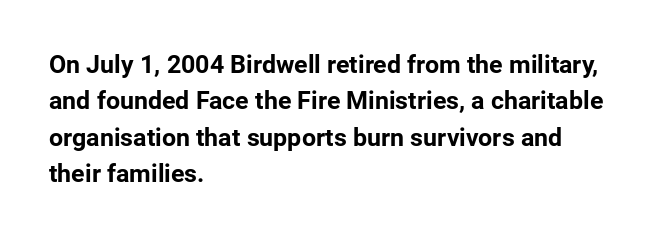
Q: Is the text bold? A: Yes.
Q: Is the text italic (slanted)? A: No, it is upright.
Q: Is the text underlined? A: No.
Q: How is the paragraph aligned? A: Left-aligned.
Q: Is the spacing between letters normal or unusually wide? A: Normal.
Q: Is the spacing between lines tight, normal or loose? A: Normal.
